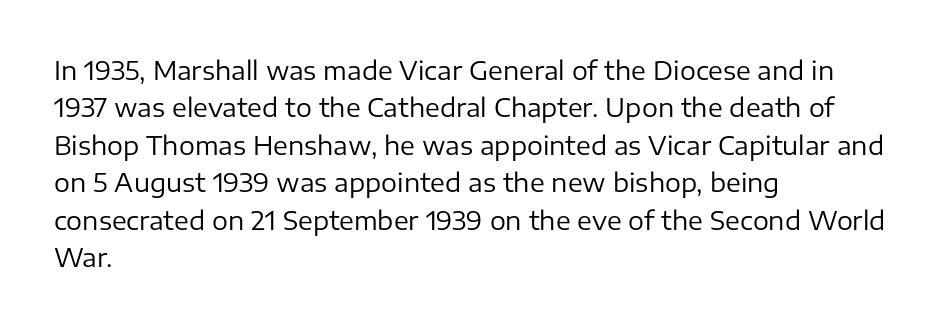
Q: Is the text bold? A: No.
Q: Is the text italic (slanted)? A: No, it is upright.
Q: Is the text underlined? A: No.
Q: How is the paragraph aligned? A: Left-aligned.
Q: Is the spacing between letters normal or unusually wide? A: Normal.
Q: Is the spacing between lines tight, normal or loose? A: Normal.
